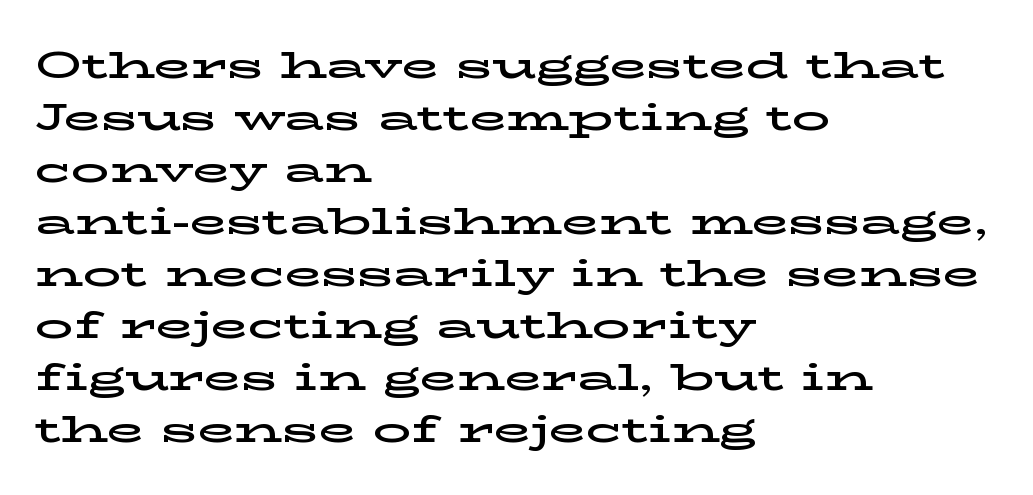
Q: Is the text italic (slanted)? A: No, it is upright.
Q: Is the typeface a serif or a sans-serif typeface? A: Serif.
Q: Is the text underlined? A: No.
Q: How is the paragraph aligned? A: Left-aligned.
Q: Is the spacing between letters normal or unusually wide? A: Normal.
Q: Is the spacing between lines tight, normal or loose? A: Normal.
Q: Width (condensed, normal, or wide)? A: Wide.
Q: Stroke contrast? A: Low.
Q: x-height? A: Medium.
Q: Monospaced? A: No.
